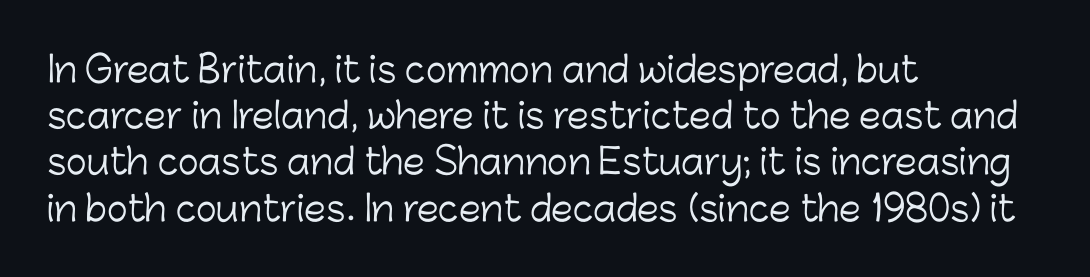
Q: Is the text bold? A: No.
Q: Is the text italic (slanted)? A: No, it is upright.
Q: Is the typeface a serif or a sans-serif typeface? A: Sans-serif.
Q: Is the text underlined? A: No.
Q: How is the paragraph aligned? A: Left-aligned.
Q: Is the spacing between letters normal or unusually wide? A: Normal.
Q: Is the spacing between lines tight, normal or loose? A: Normal.
Q: Width (condensed, normal, or wide)? A: Normal.
Q: Stroke contrast? A: Low.
Q: x-height? A: Medium.
Q: Monospaced? A: No.
